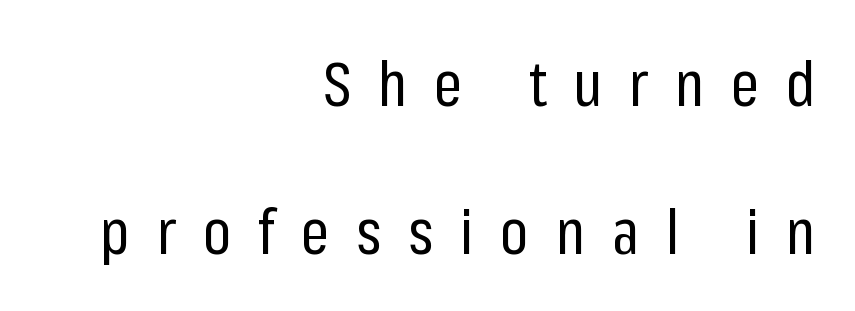
Q: Is the text bold? A: No.
Q: Is the text italic (slanted)? A: No, it is upright.
Q: Is the typeface a serif or a sans-serif typeface? A: Sans-serif.
Q: Is the text underlined? A: No.
Q: How is the paragraph aligned? A: Right-aligned.
Q: Is the spacing between letters normal or unusually wide? A: Unusually wide.
Q: Is the spacing between lines tight, normal or loose? A: Loose.
Q: Width (condensed, normal, or wide)? A: Condensed.
Q: Stroke contrast? A: Low.
Q: x-height? A: Medium.
Q: Monospaced? A: No.
